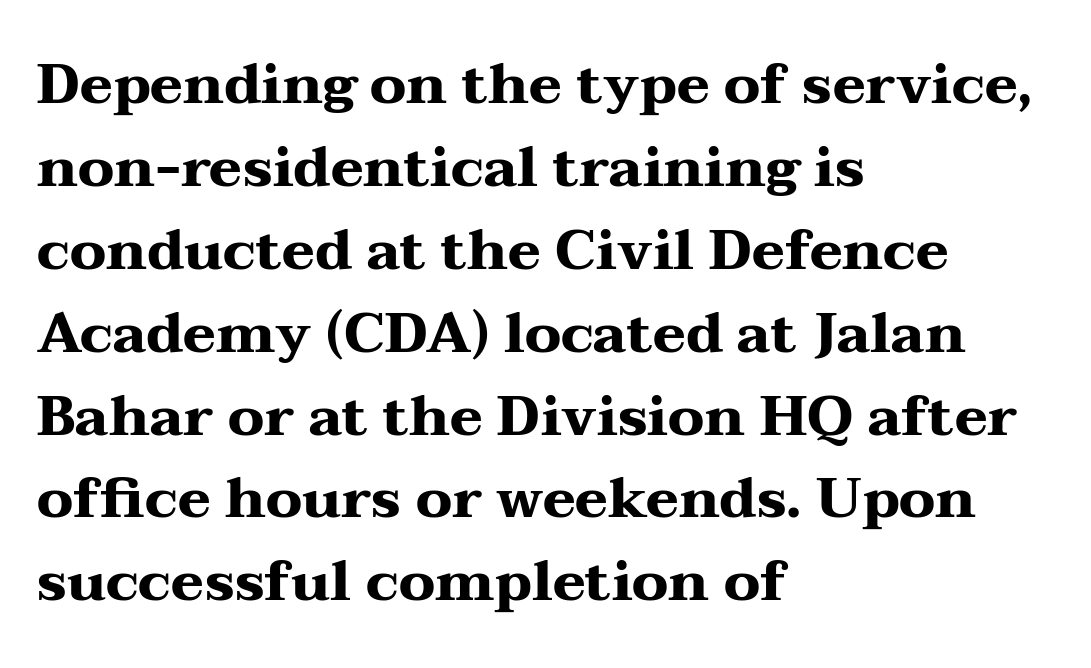
Notice how the stems are strictly vertical — no italics here. Varying glyph widths throughout — classic text-font behaviour. Evenly set lines give the paragraph a standard silhouette. The rendering shows small feet on the letterforms — a serif design. Where is the straight margin? On the left.
